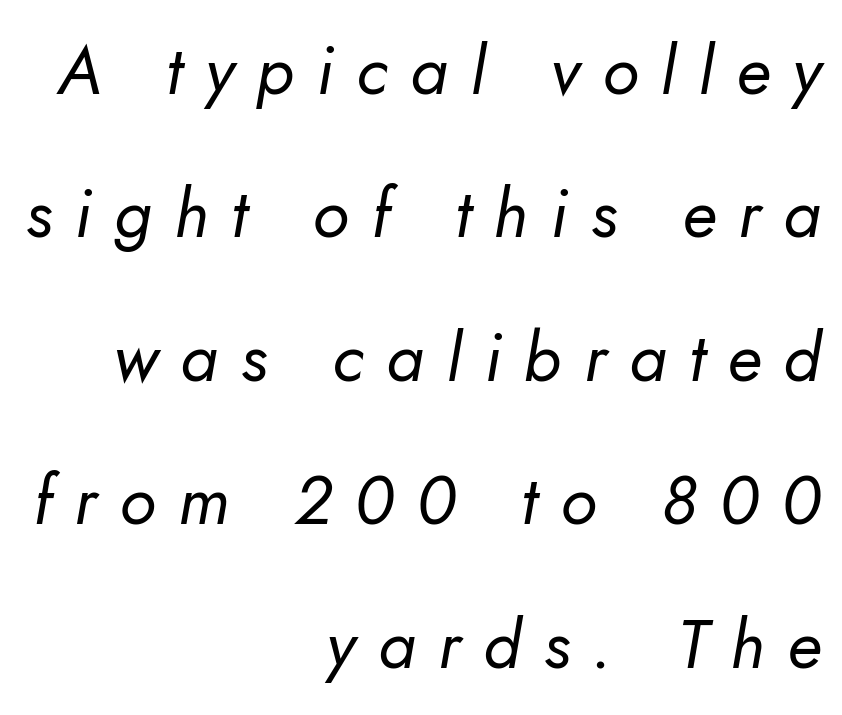
Typeset ragged left — the right edge is the straight one. The passage shown is typed in a proportional face where columns would drift. Quick note: interline space is abundant. No chunkiness to these letters — they're not bold. Compared with typical body copy, the letter spacing here is much looser.
